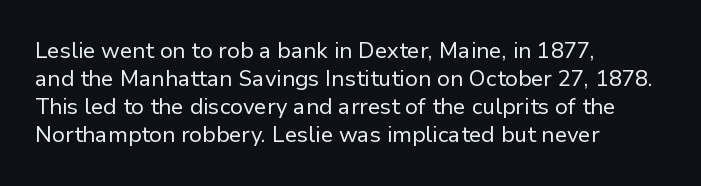
Normally led — the rows are evenly, conventionally spaced. Underlining? Definitely not there. The axis of the letterforms is exactly vertical. The passage is arranged the way most books set body copy — flush left. Default kerning and tracking; the words read as compact shapes.
